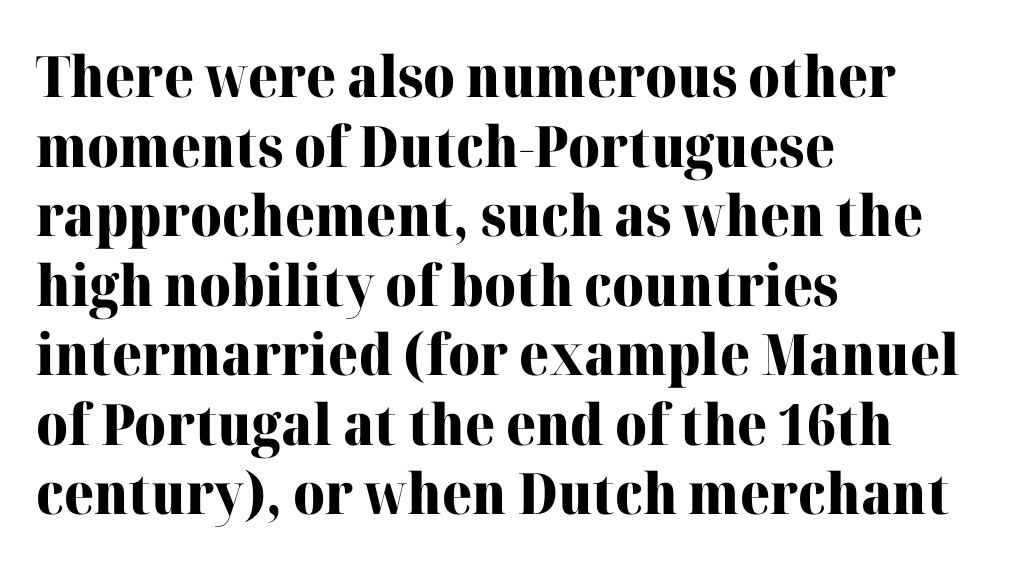
{"serif": "yes", "italic": "no", "bold": "yes", "weight": "heavy", "width": "normal", "stroke_contrast": "high", "x_height": "medium", "monospaced": "no", "underline": "no", "align": "left", "line_spacing_ratio": 1.22, "letter_spacing": "normal", "letter_spacing_em": 0.0, "glyph_px": 57}
